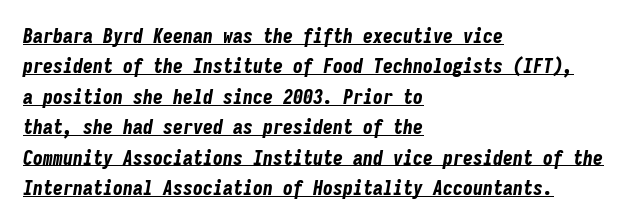
The image shows 20 px bold type, italic (leaning right); set left-aligned, normal line spacing (1.52x), normal letter spacing, underlined.
